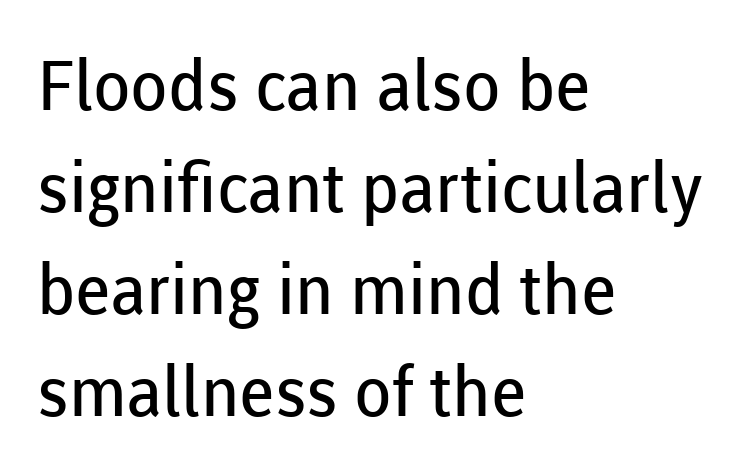
Successive baselines arrive at the customary interval. This sample uses a sans-serif face. Summary of weight: not heavy and not bold. This is the regular roman posture of the typeface. The paragraph shown leans on its left margin. Underlining? Definitely not there.
